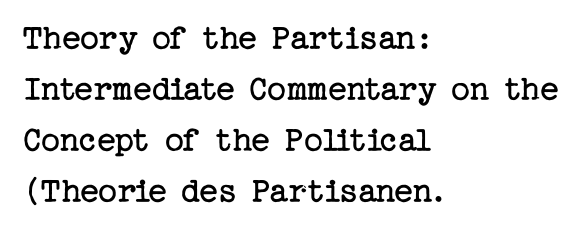
Q: Is the text bold? A: No.
Q: Is the text italic (slanted)? A: No, it is upright.
Q: Is the typeface a serif or a sans-serif typeface? A: Serif.
Q: Is the text underlined? A: No.
Q: How is the paragraph aligned? A: Left-aligned.
Q: Is the spacing between letters normal or unusually wide? A: Normal.
Q: Is the spacing between lines tight, normal or loose? A: Normal.
Q: Width (condensed, normal, or wide)? A: Normal.
Q: Stroke contrast? A: Low.
Q: x-height? A: Medium.
